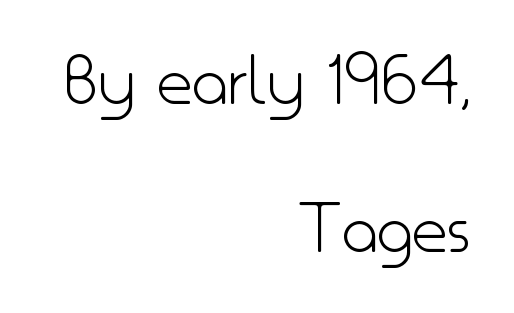
Between one letter and the next there's only the usual sliver of space. Looks like regular typesetting: each glyph gets only the width it needs. This rendering features lettering with no underline. Horizontal bands of white between lines are thick stripes.
